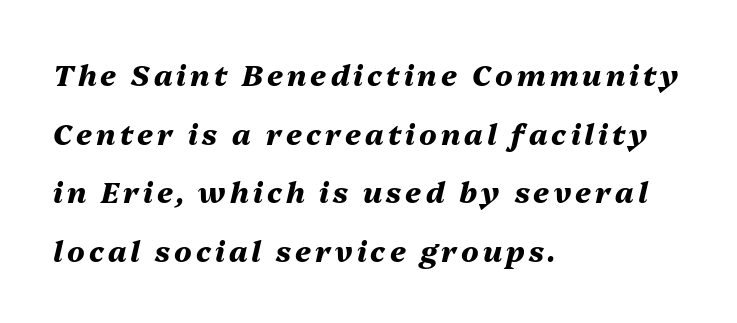
{"italic": "yes", "lean": "right", "slant_degrees": 13, "bold": "yes", "weight": "heavy", "width": "normal", "stroke_contrast": "medium", "x_height": "medium", "monospaced": "no", "underline": "no", "align": "left", "line_spacing": "loose", "line_spacing_ratio": 2.02, "glyph_px": 29}
